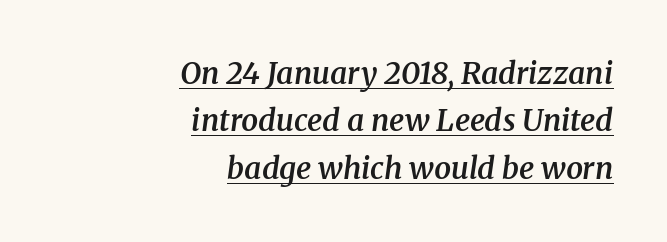
Q: Is the text bold? A: Semi-bold.
Q: Is the text italic (slanted)? A: Yes, it leans right by about 8 degrees.
Q: Is the typeface a serif or a sans-serif typeface? A: Serif.
Q: Is the text underlined? A: Yes.
Q: How is the paragraph aligned? A: Right-aligned.
Q: Is the spacing between letters normal or unusually wide? A: Normal.
Q: Is the spacing between lines tight, normal or loose? A: Normal.
Q: Width (condensed, normal, or wide)? A: Normal.
Q: Stroke contrast? A: Medium.
Q: x-height? A: Medium.
Q: Monospaced? A: No.
